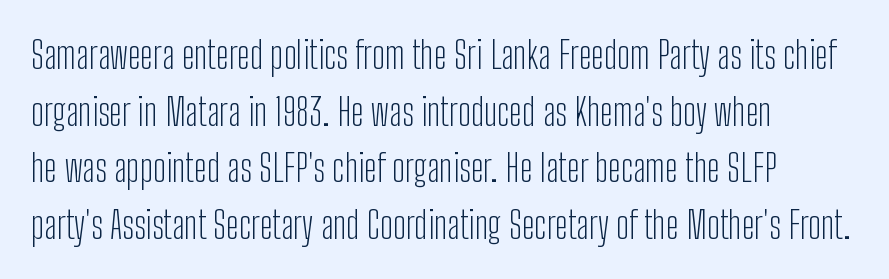
Q: Is the text bold? A: No.
Q: Is the text italic (slanted)? A: No, it is upright.
Q: Is the typeface a serif or a sans-serif typeface? A: Sans-serif.
Q: Is the text underlined? A: No.
Q: How is the paragraph aligned? A: Left-aligned.
Q: Is the spacing between letters normal or unusually wide? A: Normal.
Q: Is the spacing between lines tight, normal or loose? A: Normal.
Q: Width (condensed, normal, or wide)? A: Condensed.
Q: Stroke contrast? A: Low.
Q: x-height? A: Medium.
Q: Monospaced? A: No.
